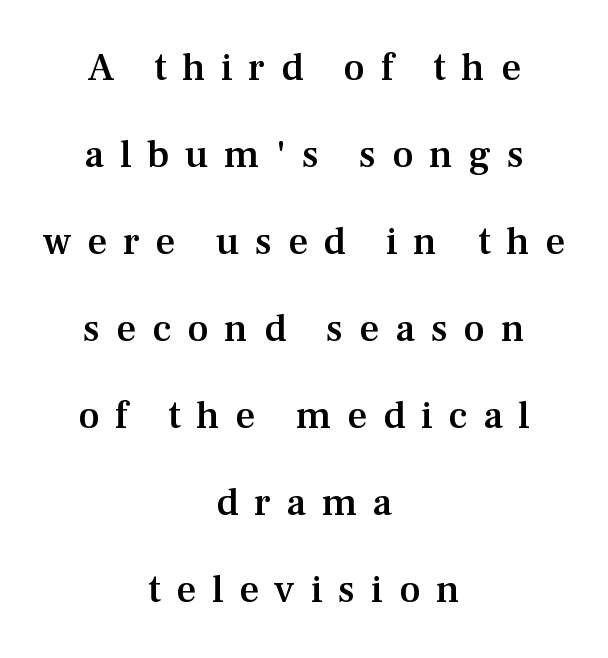
{"serif": "yes", "italic": "no", "bold": "semi", "weight": "semibold", "width": "normal", "stroke_contrast": "medium", "x_height": "medium", "monospaced": "no", "underline": "no", "align": "center", "line_spacing": "loose", "line_spacing_ratio": 2.23, "letter_spacing": "wide", "letter_spacing_em": 0.4, "glyph_px": 39}
